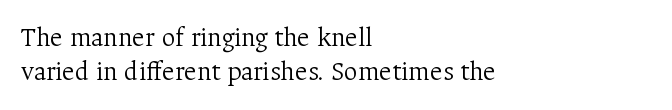
The image shows 27 px text type, upright; set left-aligned, normal line spacing (1.25x), normal letter spacing, not underlined.
